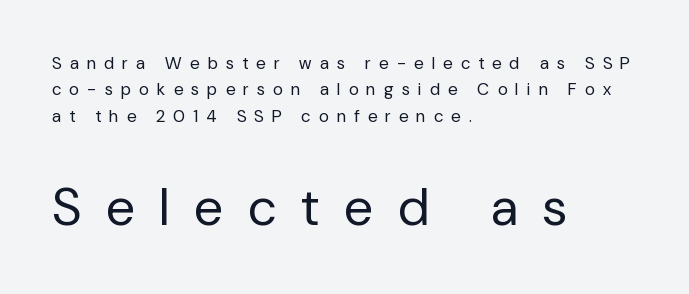
The following chunk of copy outweighs the initial chunk in type size. Italic? Not at all — the glyphs are vertical. Do the characters align in a grid? No, the font is proportional. Honestly, there is no underline to notice here at all. Heaviness? Minimal to ordinary, like unemphasized prose.
